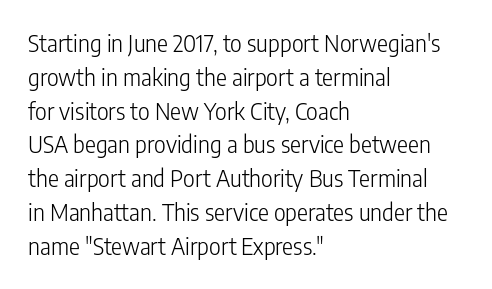
Q: Is the text bold? A: No.
Q: Is the text italic (slanted)? A: No, it is upright.
Q: Is the text underlined? A: No.
Q: How is the paragraph aligned? A: Left-aligned.
Q: Is the spacing between letters normal or unusually wide? A: Normal.
Q: Is the spacing between lines tight, normal or loose? A: Normal.
